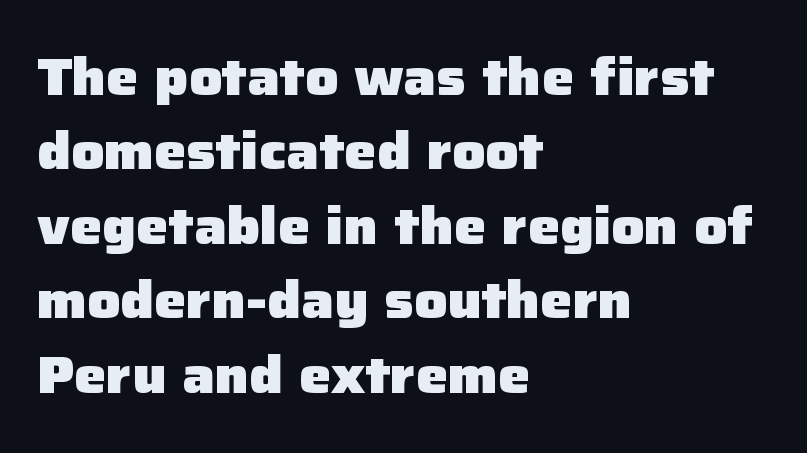
The image shows 51 px heavy sans-serif type, upright; set left-aligned, normal line spacing (1.46x), normal letter spacing, not underlined; low stroke contrast and a medium x-height.
